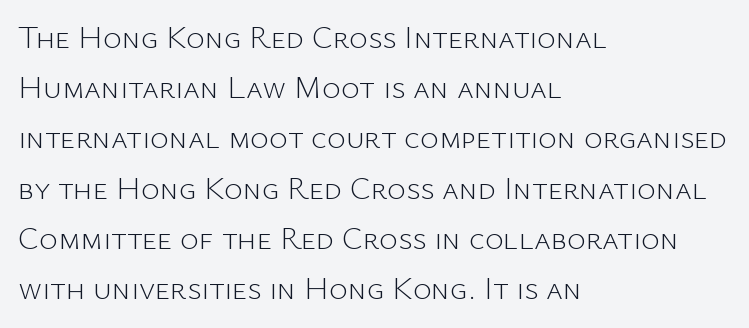
Tall strokes in this sample are plumb rather than angled. Is the block centered? No — it sits flush against the left margin. Proportional: the letters do not fall into vertical columns. The font family rendered here belongs to the sans-serif group. Underlining? Definitely not there.
